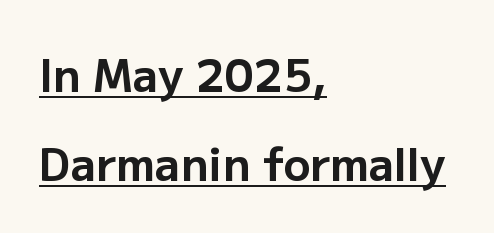
The image shows 45 px bold sans-serif type, upright; set left-aligned, loose line spacing (1.97x), normal letter spacing, underlined; low stroke contrast and a medium x-height.
